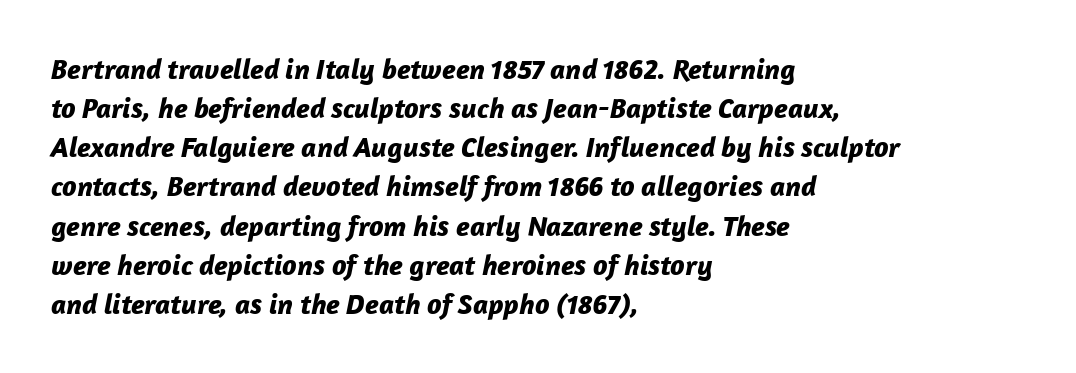
Q: Is the text bold? A: Yes.
Q: Is the text italic (slanted)? A: Yes, it leans right by about 12 degrees.
Q: Is the text underlined? A: No.
Q: How is the paragraph aligned? A: Left-aligned.
Q: Is the spacing between letters normal or unusually wide? A: Normal.
Q: Is the spacing between lines tight, normal or loose? A: Normal.
Q: Width (condensed, normal, or wide)? A: Normal.
Q: Stroke contrast? A: Low.
Q: x-height? A: Medium.
Q: Monospaced? A: No.
